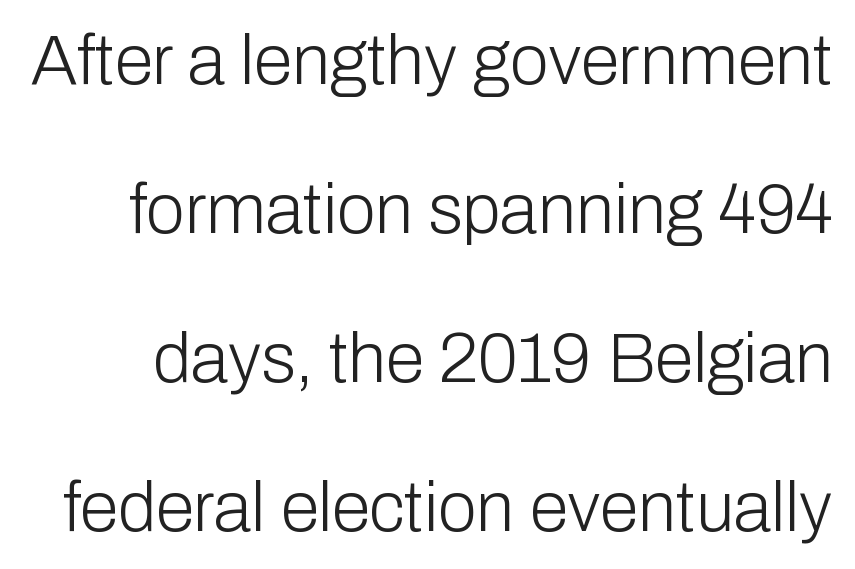
Ascenders rise straight up at ninety degrees. The space beneath each line is pristine and unruled. This sample has the flowing, uneven cadence of proportional lettering. The passage shown has conventional tracking throughout. Classification — sans serif. In terms of leading, this rendering errs on the spacious side.
